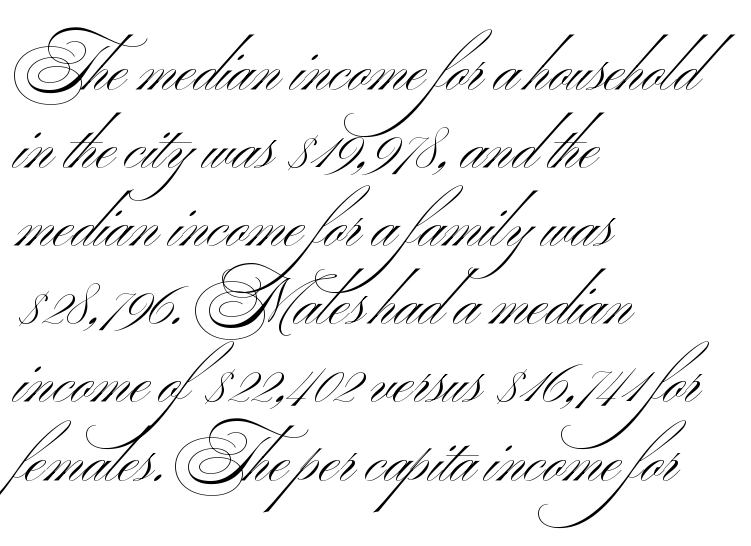
Q: Is the text bold? A: No.
Q: Is the text italic (slanted)? A: Yes.
Q: Is the typeface a serif or a sans-serif typeface? A: Sans-serif.
Q: Is the text underlined? A: No.
Q: How is the paragraph aligned? A: Left-aligned.
Q: Is the spacing between letters normal or unusually wide? A: Normal.
Q: Width (condensed, normal, or wide)? A: Wide.
Q: Stroke contrast? A: Medium.
Q: x-height? A: Small.
Q: Monospaced? A: No.
